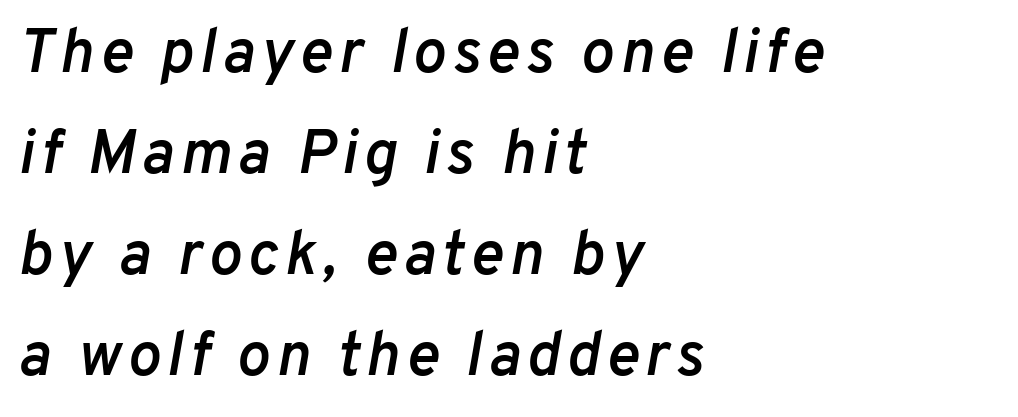
Q: Is the text bold? A: Semi-bold.
Q: Is the text italic (slanted)? A: Yes, it leans right by about 10 degrees.
Q: Is the text underlined? A: No.
Q: How is the paragraph aligned? A: Left-aligned.
Q: Is the spacing between lines tight, normal or loose? A: Normal.
Q: Width (condensed, normal, or wide)? A: Normal.
Q: Stroke contrast? A: Low.
Q: x-height? A: Medium.
Q: Monospaced? A: No.
